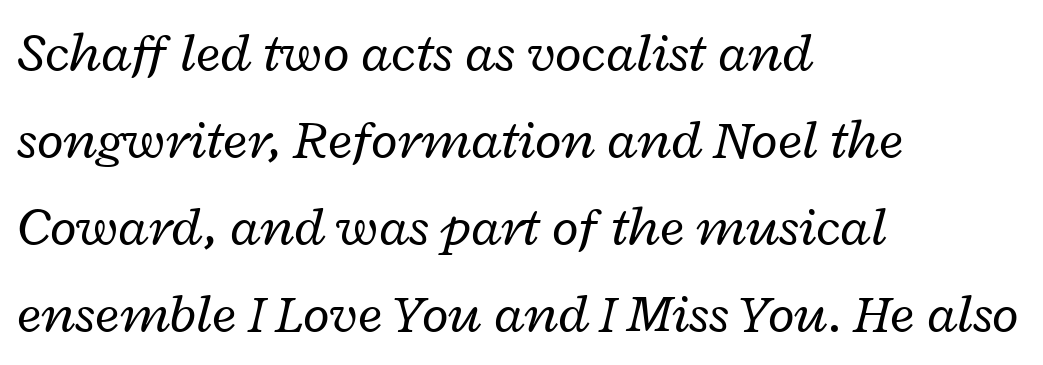
Q: Is the text bold? A: No.
Q: Is the text italic (slanted)? A: Yes, it leans right by about 12 degrees.
Q: Is the text underlined? A: No.
Q: How is the paragraph aligned? A: Left-aligned.
Q: Is the spacing between letters normal or unusually wide? A: Normal.
Q: Is the spacing between lines tight, normal or loose? A: Normal.
Q: Width (condensed, normal, or wide)? A: Wide.
Q: Stroke contrast? A: Low.
Q: x-height? A: Medium.
Q: Monospaced? A: No.
